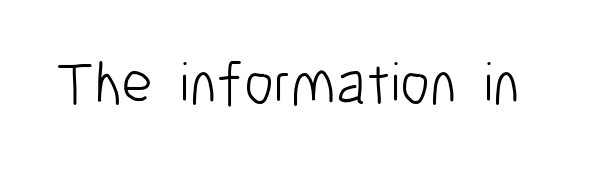
No chunkiness to these letters — they're not bold. Think of a printed novel: that variable character pitch is what you see here. Style check: upright. The letterforms sit shoulder to shoulder at normal distance. Examine the stroke ends and you'll find no serifs.
